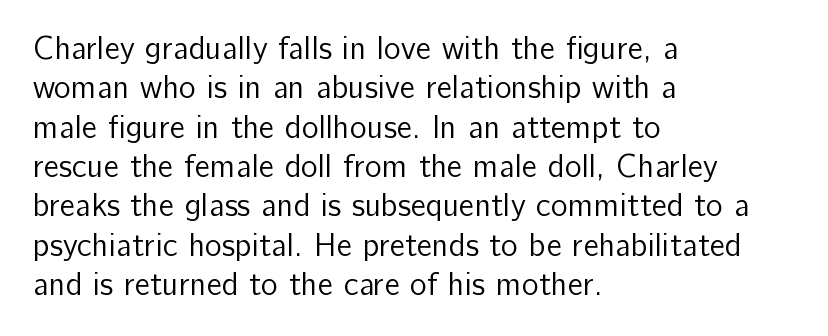
{"serif": "no", "italic": "no", "bold": "no", "weight": "regular", "width": "normal", "stroke_contrast": "low", "x_height": "medium", "monospaced": "no", "underline": "no", "align": "left", "line_spacing_ratio": 1.23, "letter_spacing": "normal", "letter_spacing_em": 0.0, "glyph_px": 32}
